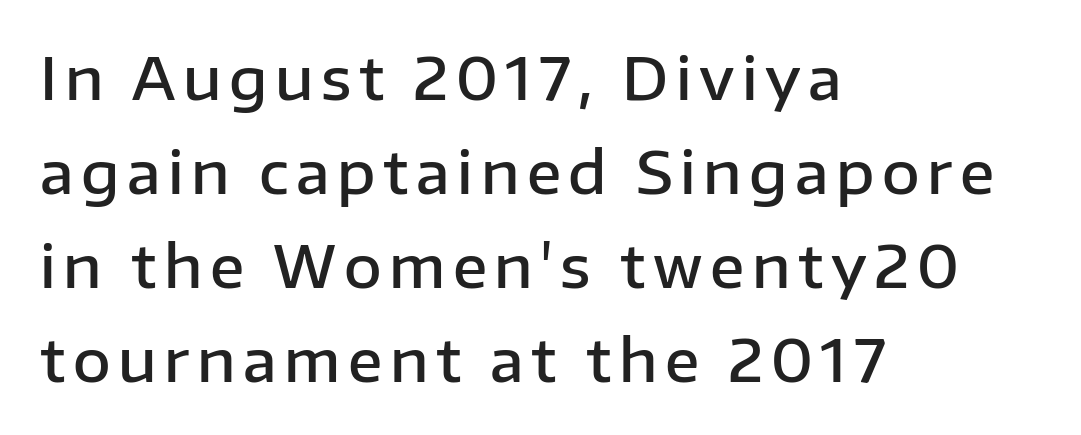
{"serif": "no", "italic": "no", "bold": "semi", "weight": "semibold", "width": "normal", "stroke_contrast": "low", "x_height": "medium", "monospaced": "no", "underline": "no", "align": "left", "line_spacing": "normal", "line_spacing_ratio": 1.62, "glyph_px": 58}
